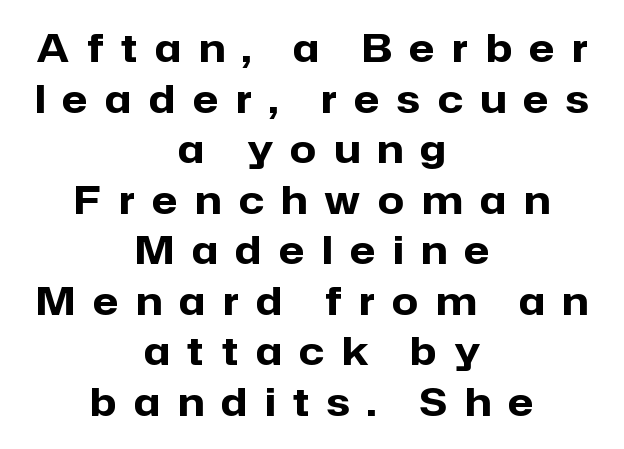
The image shows 38 px heavy sans-serif type, upright; set centered, normal line spacing (1.33x), unusually wide letter spacing (+0.46 em), not underlined; low stroke contrast and a medium x-height.
